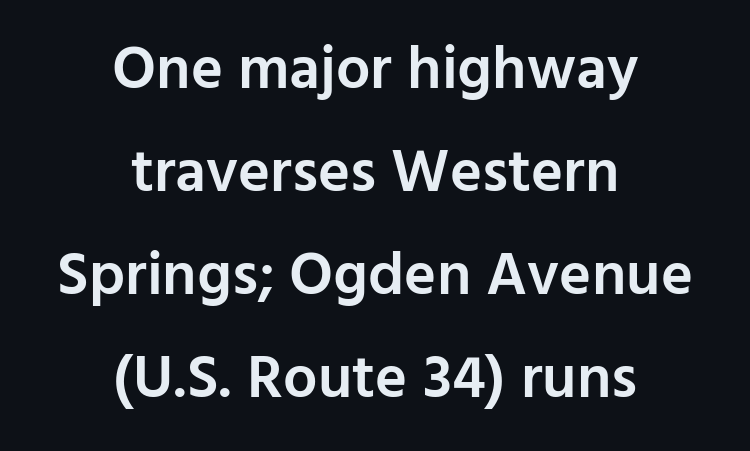
{"serif": "no", "italic": "no", "bold": "semi", "weight": "semibold", "width": "normal", "stroke_contrast": "low", "x_height": "medium", "monospaced": "no", "underline": "no", "align": "center", "line_spacing": "normal", "line_spacing_ratio": 1.69, "letter_spacing": "normal", "letter_spacing_em": 0.0, "glyph_px": 61}
